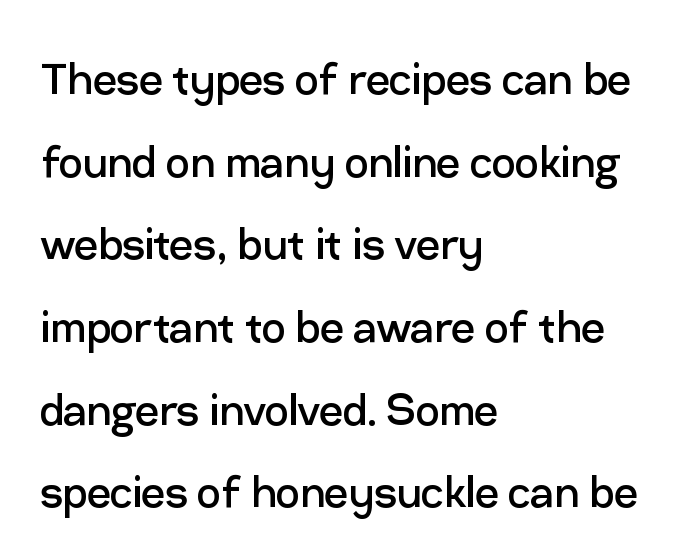
Quick note: underline off. The rendering uses natural spacing where letterforms have individual widths. Line beginnings align vertically; line endings do not. Font category for this specimen: sans-serif. Compared with typical body copy, the letter spacing here is the same.
